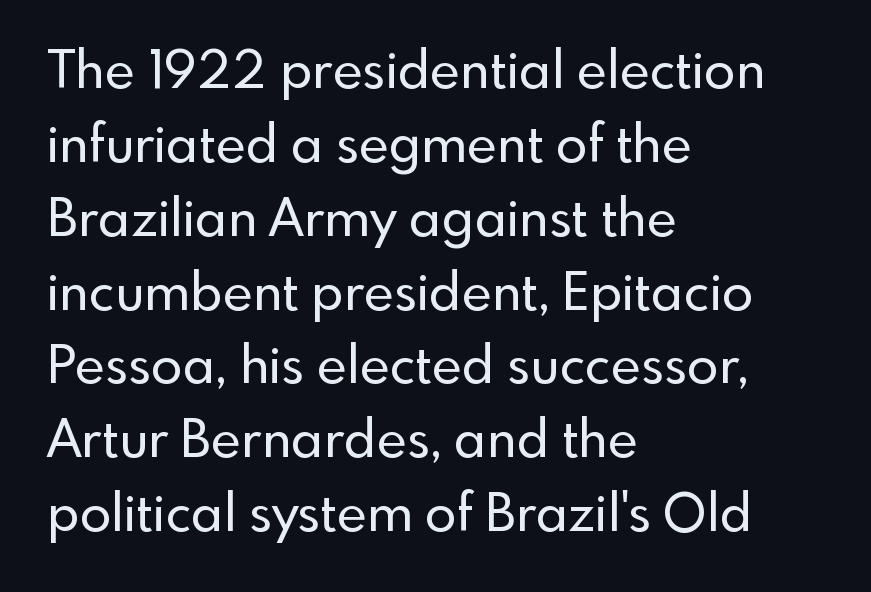
The image shows 52 px sans-serif type, upright; set left-aligned, normal line spacing (1.42x), normal letter spacing, not underlined; a small x-height.
